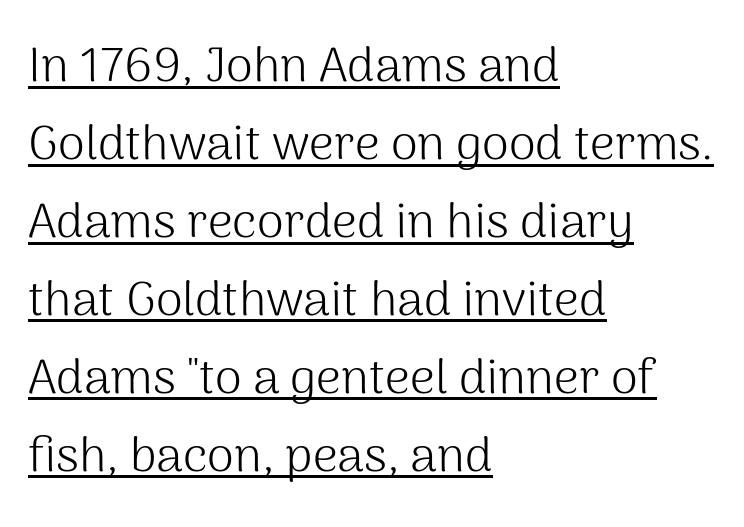
This reads as an unemphasized weight, regular at the heaviest. In terms of letterform style, serifs are entirely absent. Think of a printed novel: that variable character pitch is what you see here. A baseline rule has been typeset under these characters.
